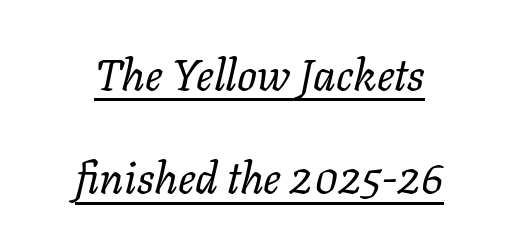
{"italic": "yes", "lean": "right", "slant_degrees": 11, "bold": "no", "weight": "regular", "width": "normal", "stroke_contrast": "low", "x_height": "medium", "monospaced": "no", "underline": "yes", "align": "center", "line_spacing": "loose", "line_spacing_ratio": 2.35, "letter_spacing": "normal", "letter_spacing_em": 0.0, "glyph_px": 44}
